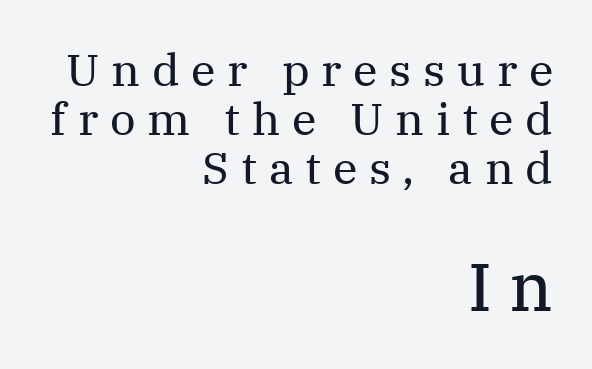
The image shows 68 px regular-weight serif type, upright; set right-aligned, tight line spacing (1.09x), unusually wide letter spacing (+0.26 em), not underlined; the second (bottom) block is 1.51x larger; medium stroke contrast and a medium x-height.
